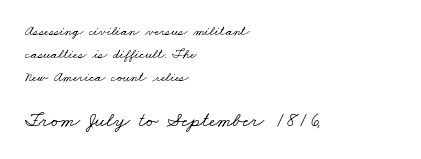
Q: Is the text bold? A: No.
Q: Is the text underlined? A: No.
Q: How is the paragraph aligned? A: Left-aligned.
Q: Is the spacing between letters normal or unusually wide? A: Normal.
Q: Is the spacing between lines tight, normal or loose? A: Normal.
Q: Which block of text is set in a larger size, the first (top) or the second (bottom)? A: The second (bottom) one.
